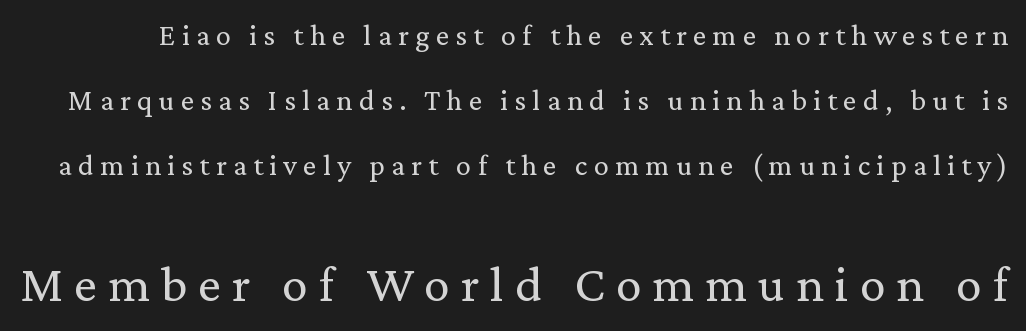
In terms of posture, this sample is upright. A bare baseline throughout the passage. Vertically, the passage feels expansive, rows floating well apart. No heavy texture on the line: the type isn't bold. These lines are composed in type with serifs.
